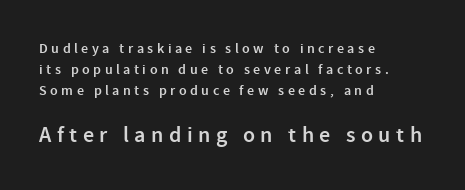
The face used here is rendered with a markedly widened letterfit. Beneath every word, the page is bare. Its strokes are somewhat broadened, the hallmark of semibold type. Compare the two chunks: the lower has the greater cap height.
